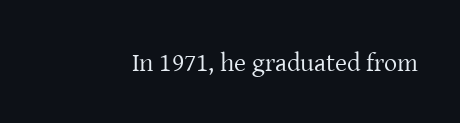
{"italic": "no", "bold": "no", "underline": "no", "letter_spacing": "normal", "letter_spacing_em": 0.0, "glyph_px": 26}
